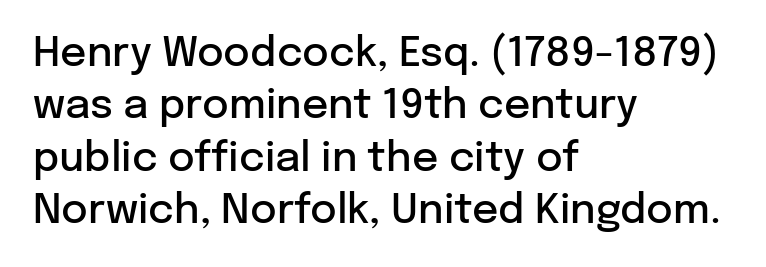
Q: Is the text bold? A: Semi-bold.
Q: Is the text italic (slanted)? A: No, it is upright.
Q: Is the typeface a serif or a sans-serif typeface? A: Sans-serif.
Q: Is the text underlined? A: No.
Q: How is the paragraph aligned? A: Left-aligned.
Q: Is the spacing between letters normal or unusually wide? A: Normal.
Q: Is the spacing between lines tight, normal or loose? A: Normal.
Q: Width (condensed, normal, or wide)? A: Normal.
Q: Stroke contrast? A: Low.
Q: x-height? A: Medium.
Q: Monospaced? A: No.
